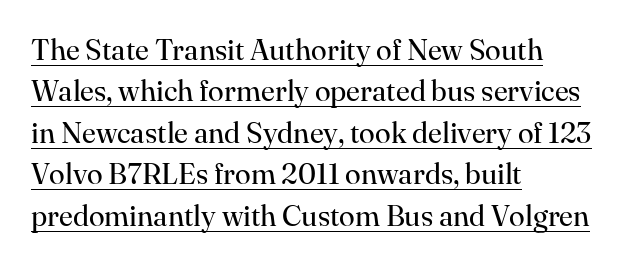
The image shows 29 px regular-weight serif type, upright; set left-aligned, normal line spacing (1.43x), normal letter spacing, underlined; high stroke contrast and a small x-height.
